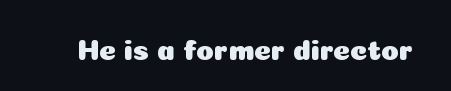
The image shows 29 px sans-serif type, upright; set normal letter spacing, not underlined; low stroke contrast and a medium x-height.
